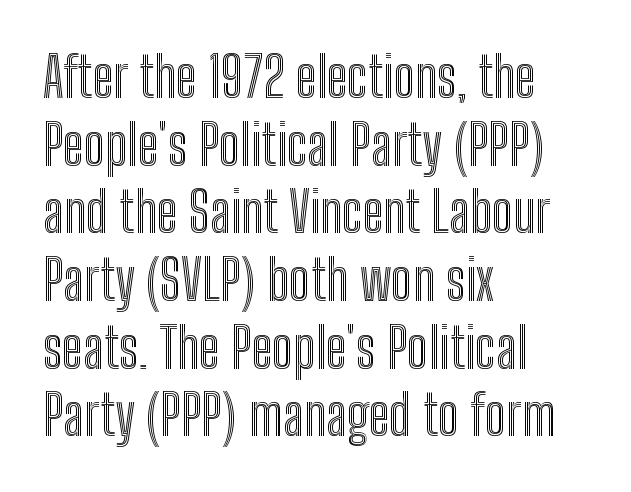
Plain, unruled lines of type. Each letter keeps its own natural width here, so spacing adapts to shape. The letterforms sit shoulder to shoulder at normal distance. Designer's note — italics off, roman on. One-word summary of the alignment: left.
